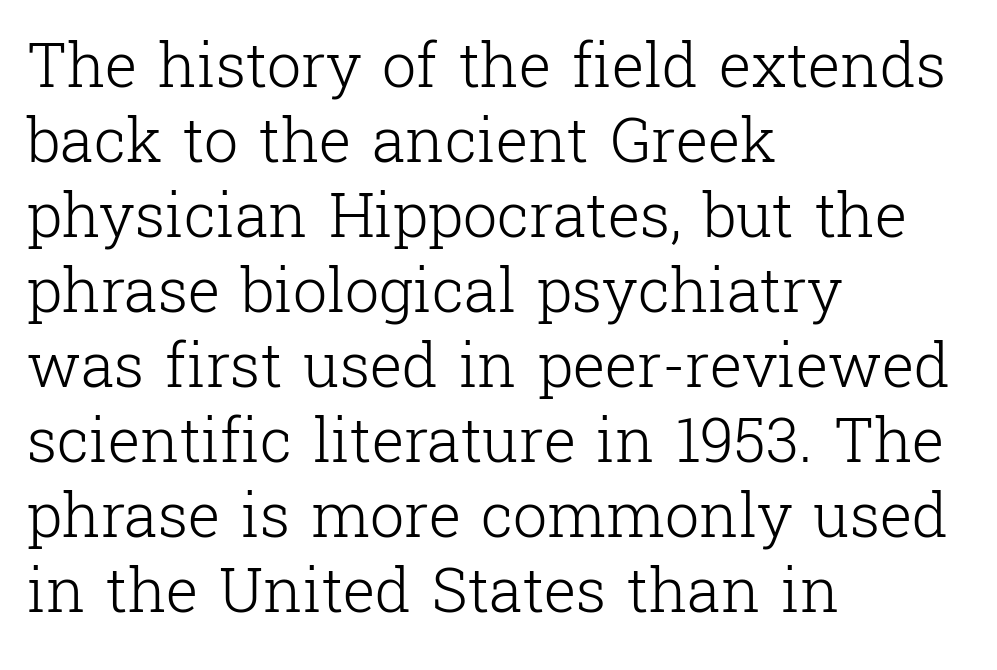
Bold? No — there's no thickening of the strokes. This sample has the flowing, uneven cadence of proportional lettering. Has an underline been added? It has not. Where is the straight margin? On the left. This is serif lettering, the kind often seen in printed books. A typesetter would call this zero additional tracking.
